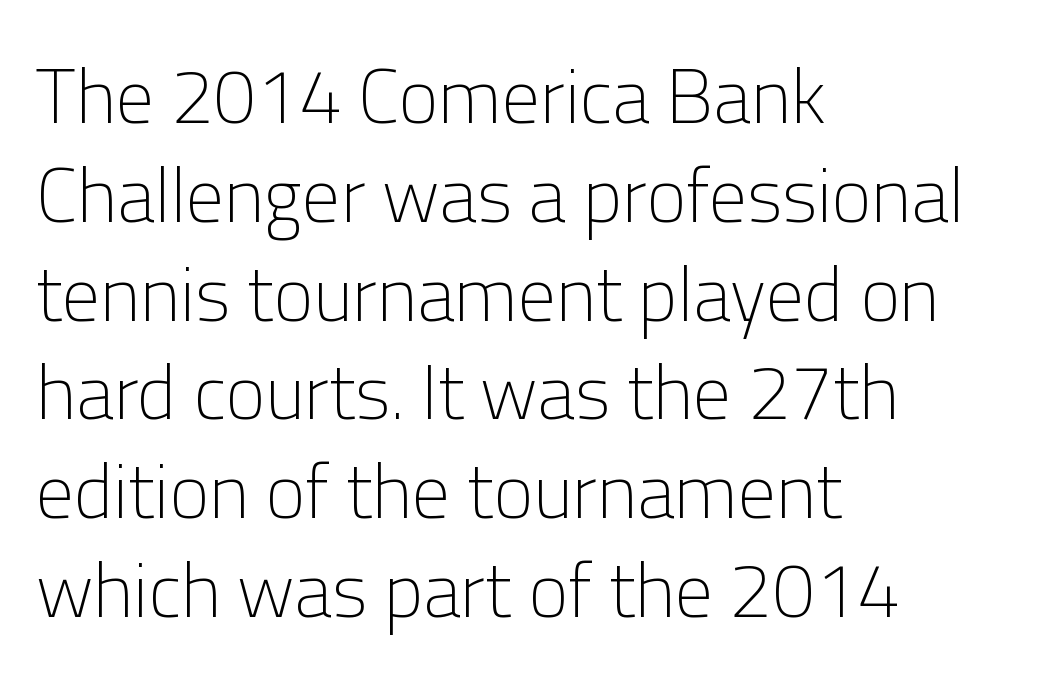
Normally led — the rows are evenly, conventionally spaced. These lines were composed using upright roman letters. Horizontal alignment here is leftward, the default for most running prose. Honestly, there is no underline to notice here at all. Caption: face not bold, strokes unweighted. A sans-serif font was chosen for this passage.
